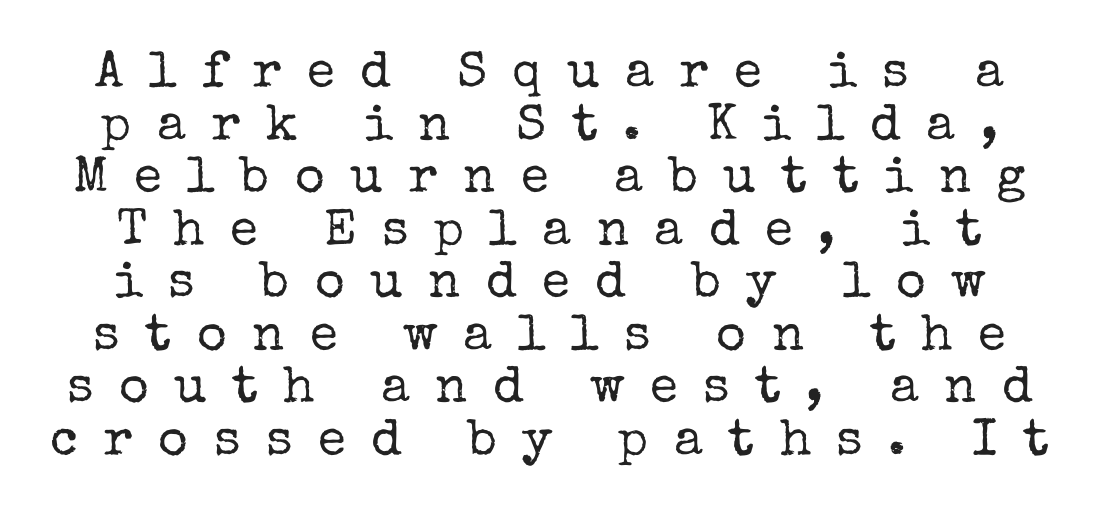
Q: Is the text bold? A: No.
Q: Is the text italic (slanted)? A: No, it is upright.
Q: Is the typeface a serif or a sans-serif typeface? A: Serif.
Q: Is the text underlined? A: No.
Q: Is the spacing between letters normal or unusually wide? A: Unusually wide.
Q: Is the spacing between lines tight, normal or loose? A: Tight.
Q: Width (condensed, normal, or wide)? A: Normal.
Q: Stroke contrast? A: Low.
Q: x-height? A: Medium.
Q: Monospaced? A: No.
